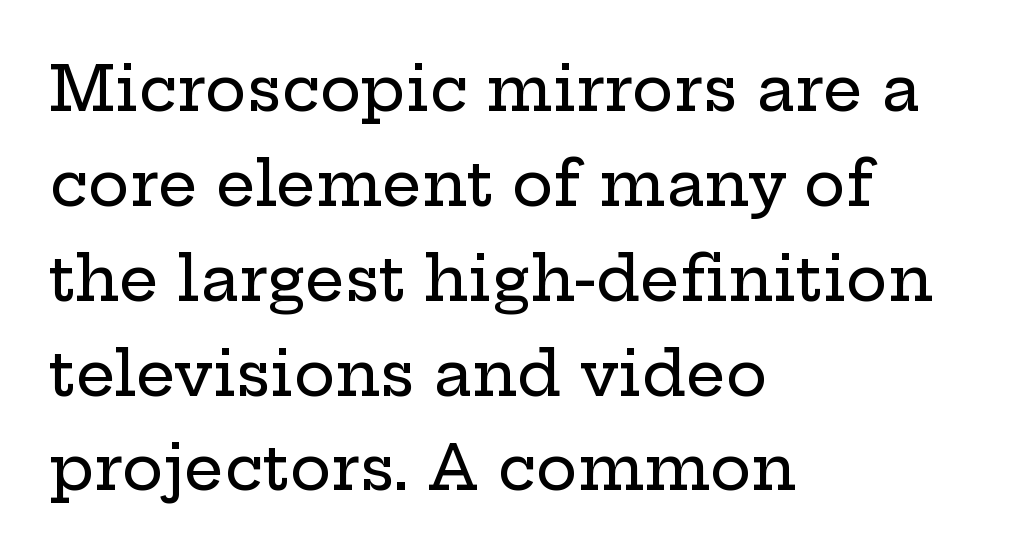
The image shows 62 px wide serif type, upright; set left-aligned, normal line spacing (1.53x), normal letter spacing, not underlined; low stroke contrast and a medium x-height.
